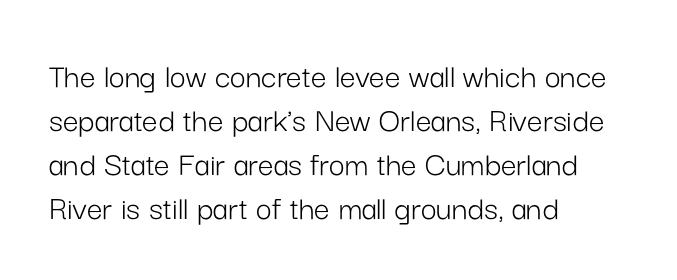
The image shows 35 px light sans-serif type, upright; set left-aligned, normal line spacing (1.26x), normal letter spacing, not underlined; low stroke contrast and a medium x-height.
